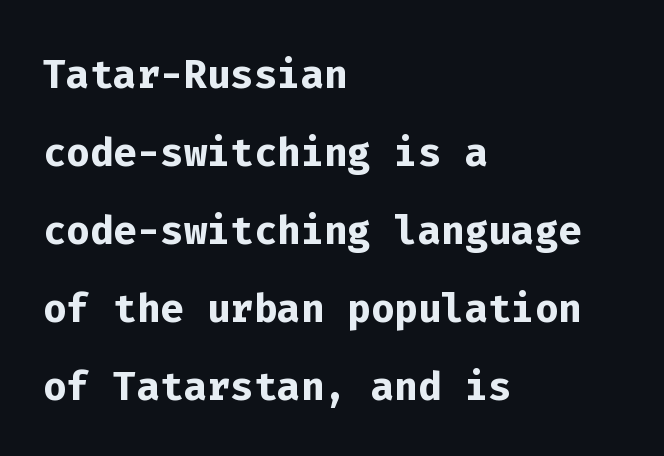
The image shows 55 px semibold sans-serif type, upright, monospaced; set left-aligned, normal line spacing (1.42x), normal letter spacing, not underlined; low stroke contrast and a medium x-height.
